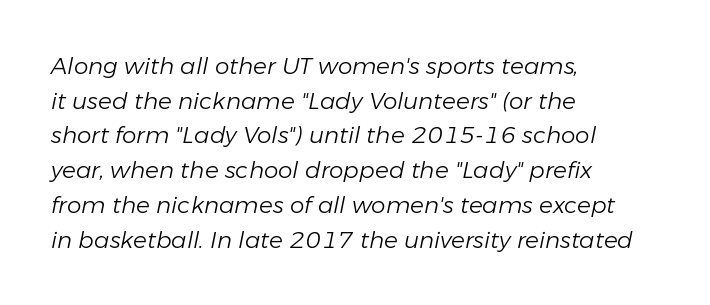
Q: Is the text bold? A: No.
Q: Is the text italic (slanted)? A: Yes, it leans right by about 11 degrees.
Q: Is the text underlined? A: No.
Q: How is the paragraph aligned? A: Left-aligned.
Q: Is the spacing between letters normal or unusually wide? A: Normal.
Q: Is the spacing between lines tight, normal or loose? A: Normal.
